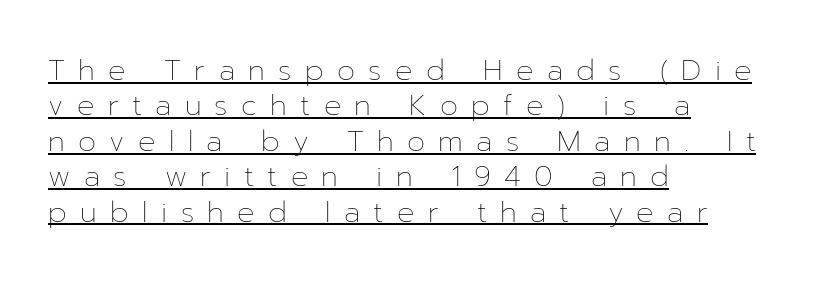
Q: Is the text bold? A: No.
Q: Is the text italic (slanted)? A: No, it is upright.
Q: Is the text underlined? A: Yes.
Q: How is the paragraph aligned? A: Left-aligned.
Q: Is the spacing between letters normal or unusually wide? A: Unusually wide.
Q: Width (condensed, normal, or wide)? A: Normal.
Q: Stroke contrast? A: Low.
Q: x-height? A: Medium.
Q: Monospaced? A: No.
